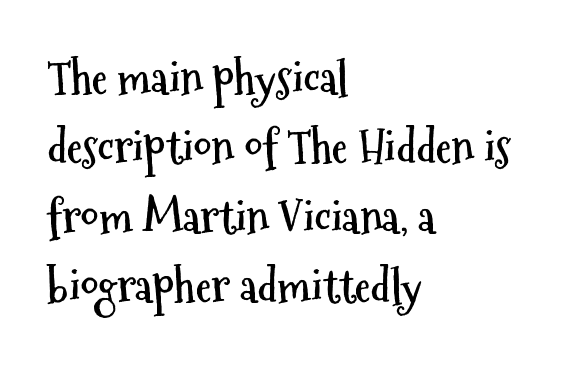
{"serif": "no", "italic": "no", "bold": "yes", "weight": "semibold", "width": "condensed", "stroke_contrast": "medium", "x_height": "medium", "monospaced": "no", "underline": "no", "align": "left", "line_spacing": "normal", "line_spacing_ratio": 1.54, "letter_spacing": "normal", "letter_spacing_em": 0.0, "glyph_px": 45}
